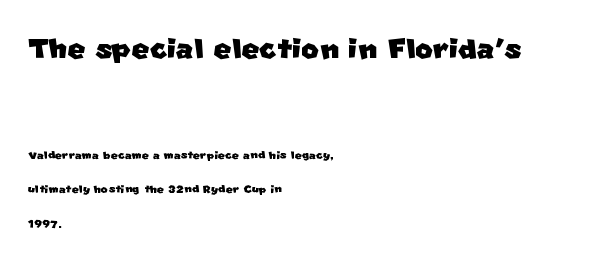
{"serif": "no", "width": "normal", "stroke_contrast": "low", "x_height": "large", "monospaced": "no", "underline": "no", "align": "left", "line_spacing": "loose", "line_spacing_ratio": 2.32, "letter_spacing": "normal", "letter_spacing_em": 0.0, "larger_block": "first", "size_ratio": 2.53, "glyph_px": 38}
